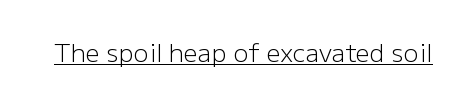
{"italic": "no", "bold": "no", "underline": "yes", "letter_spacing": "normal", "letter_spacing_em": 0.0, "glyph_px": 25}
